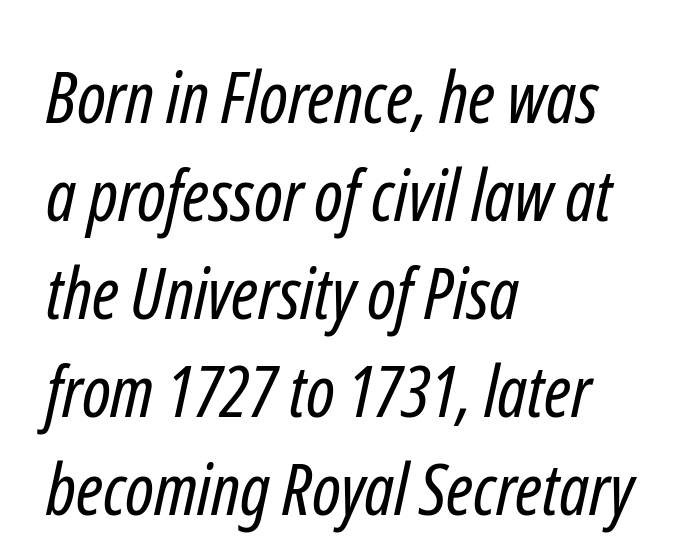
This rendering features lettering with no underline. Leading: standard. Is the letter spacing exaggerated? No — it looks like the ordinary default. The typesetter chose a ragged-right arrangement here.
